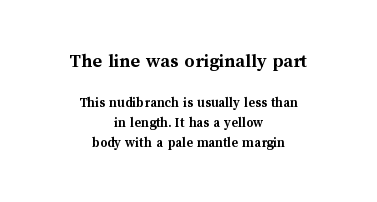
Q: Is the text bold? A: Yes.
Q: Is the text italic (slanted)? A: No, it is upright.
Q: Is the text underlined? A: No.
Q: How is the paragraph aligned? A: Centered.
Q: Is the spacing between letters normal or unusually wide? A: Normal.
Q: Is the spacing between lines tight, normal or loose? A: Normal.
Q: Which block of text is set in a larger size, the first (top) or the second (bottom)? A: The first (top) one.
